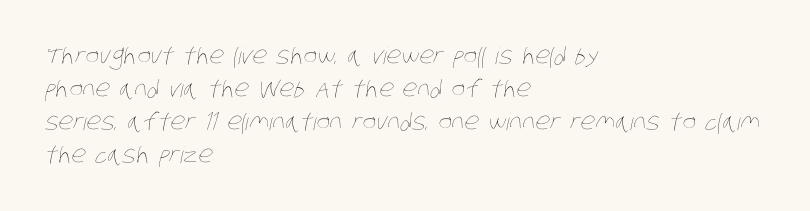
The image shows 23 px text type; set left-aligned, normal line spacing (1.43x), normal letter spacing, not underlined.
